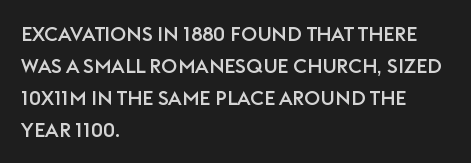
{"italic": "no", "underline": "no", "align": "left", "line_spacing": "normal", "line_spacing_ratio": 1.6, "letter_spacing": "normal", "letter_spacing_em": 0.0, "glyph_px": 20}
